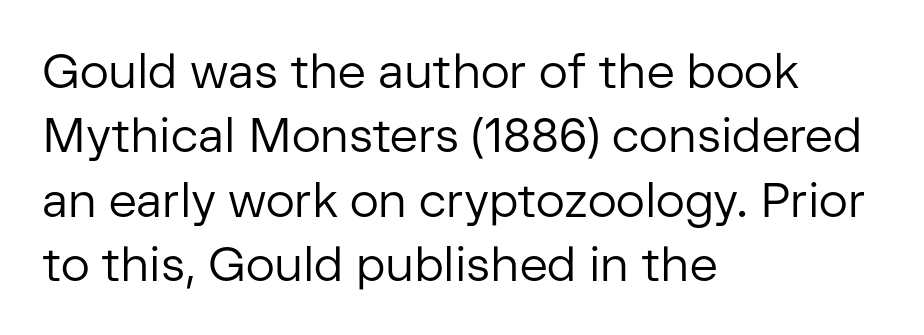
Q: Is the text bold? A: No.
Q: Is the text italic (slanted)? A: No, it is upright.
Q: Is the typeface a serif or a sans-serif typeface? A: Sans-serif.
Q: Is the text underlined? A: No.
Q: How is the paragraph aligned? A: Left-aligned.
Q: Is the spacing between letters normal or unusually wide? A: Normal.
Q: Is the spacing between lines tight, normal or loose? A: Normal.
Q: Width (condensed, normal, or wide)? A: Normal.
Q: Stroke contrast? A: Low.
Q: x-height? A: Medium.
Q: Monospaced? A: No.
